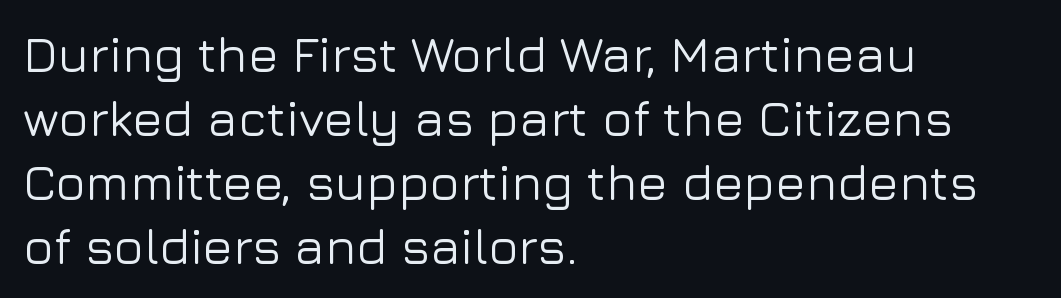
The axis of the letterforms is exactly vertical. One glance says typical: line gaps are just what's usual. Descender tails drop into unmarked territory. Characters follow at the spacing the type designer built in. In CSS terms this would be text-align: left. Spacing verdict: proportional, widths tailored to each character.
